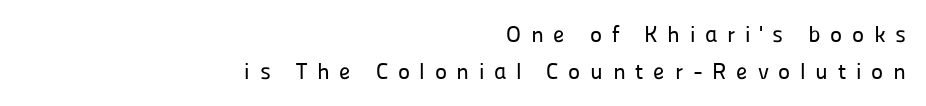
Q: Is the text italic (slanted)? A: No, it is upright.
Q: Is the text underlined? A: No.
Q: How is the paragraph aligned? A: Right-aligned.
Q: Is the spacing between letters normal or unusually wide? A: Unusually wide.
Q: Is the spacing between lines tight, normal or loose? A: Normal.
